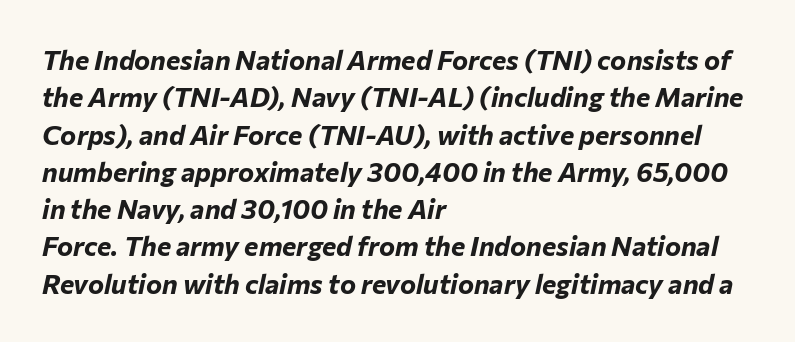
Q: Is the text bold? A: Yes.
Q: Is the text italic (slanted)? A: Yes, it leans right by about 12 degrees.
Q: Is the text underlined? A: No.
Q: How is the paragraph aligned? A: Left-aligned.
Q: Is the spacing between letters normal or unusually wide? A: Normal.
Q: Is the spacing between lines tight, normal or loose? A: Normal.
